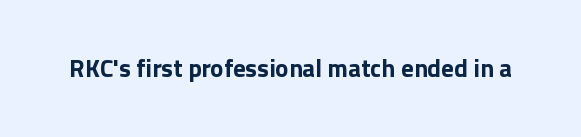
The image shows 25 px bold type, upright; set normal letter spacing, not underlined.
